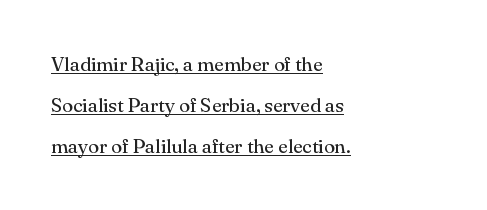
Unbolded letterforms with no extra heft. This sample trades compactness for vertical openness between lines. You could call the tracking neutral — neither tight nor loose. Designer's note — italics off, roman on. Casual observation: everything's shoved over to the left. Caption: lettering with a line underneath.
